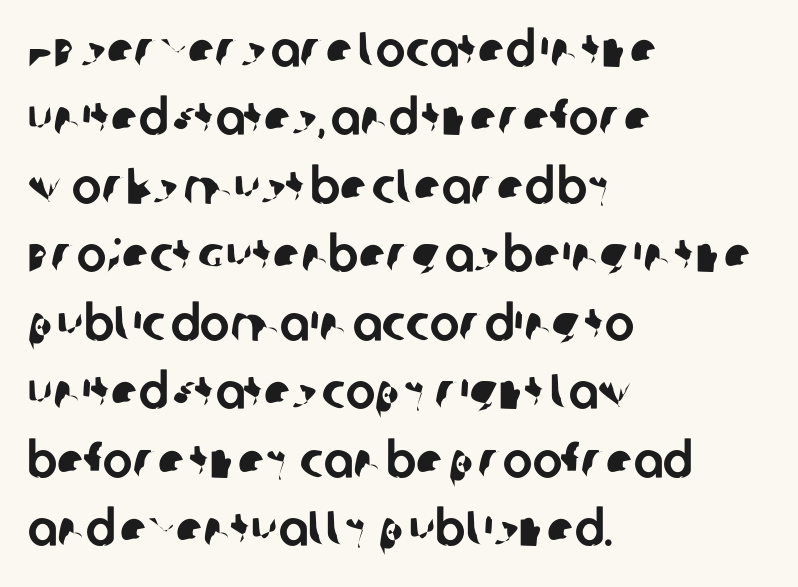
The image shows 50 px sans-serif type; set left-aligned, normal line spacing (1.37x), normal letter spacing, not underlined; low stroke contrast and a large x-height.
